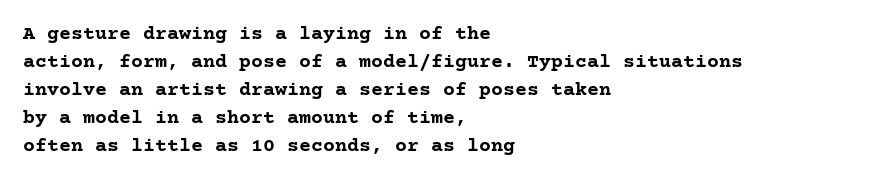
{"italic": "no", "bold": "yes", "underline": "no", "align": "left", "line_spacing": "normal", "line_spacing_ratio": 1.4, "letter_spacing": "normal", "letter_spacing_em": 0.0, "glyph_px": 20}
